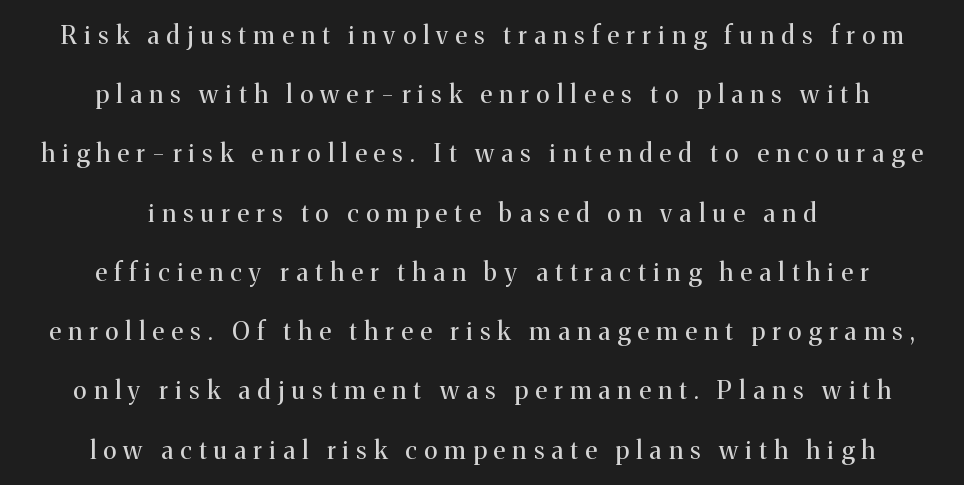
The image shows 25 px text type, upright; set centered, loose line spacing (2.37x), unusually wide letter spacing (+0.3 em), not underlined.
